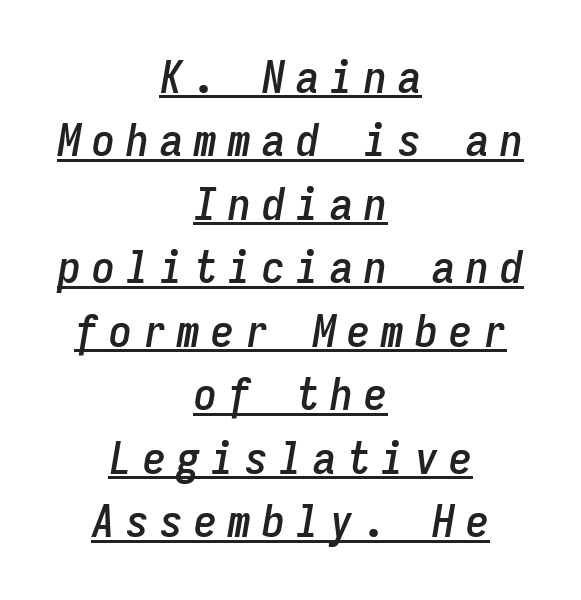
The image shows 46 px condensed type, italic (leaning right), monospaced; set centered, normal line spacing (1.38x), unusually wide letter spacing (+0.24 em), underlined; low stroke contrast and a medium x-height.
